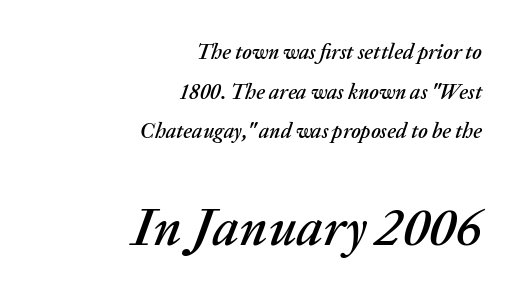
Q: Is the text italic (slanted)? A: Yes, it leans right by about 20 degrees.
Q: Is the text underlined? A: No.
Q: How is the paragraph aligned? A: Right-aligned.
Q: Is the spacing between letters normal or unusually wide? A: Normal.
Q: Which block of text is set in a larger size, the first (top) or the second (bottom)? A: The second (bottom) one.
Q: Width (condensed, normal, or wide)? A: Normal.
Q: Stroke contrast? A: Medium.
Q: x-height? A: Medium.
Q: Monospaced? A: No.
